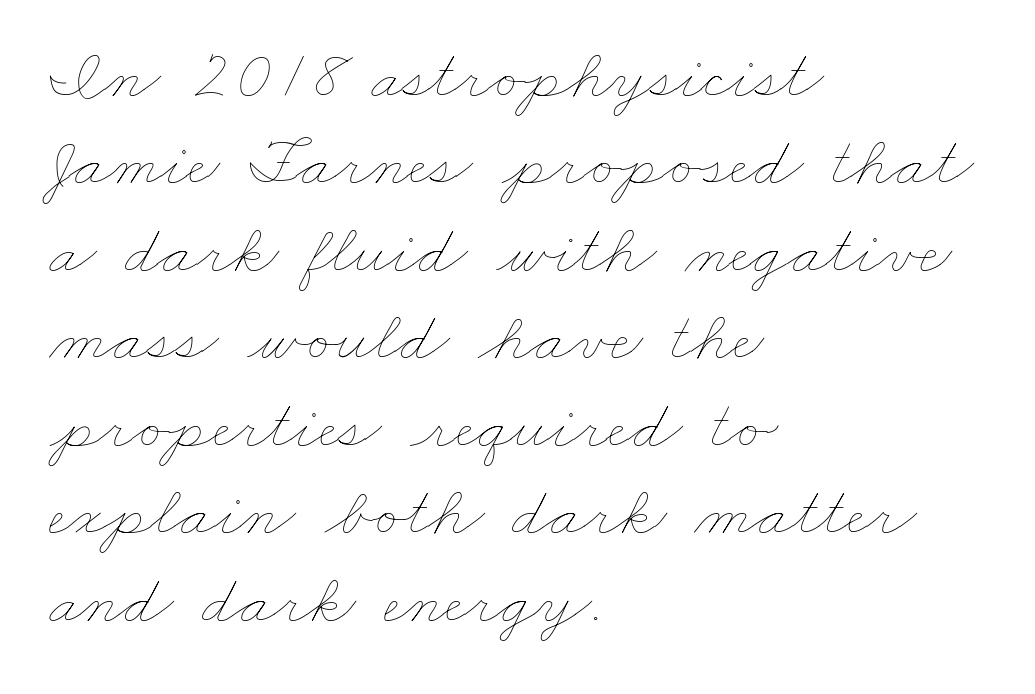
The image shows 70 px thin, wide type; set left-aligned, normal line spacing (1.25x), normal letter spacing, not underlined; low stroke contrast and a small x-height.
